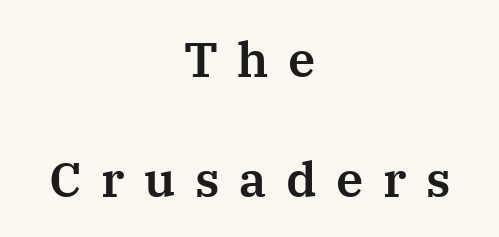
The image shows 49 px serif type, upright; set centered, loose line spacing (2.44x), unusually wide letter spacing (+0.4 em), not underlined; medium stroke contrast and a medium x-height.
